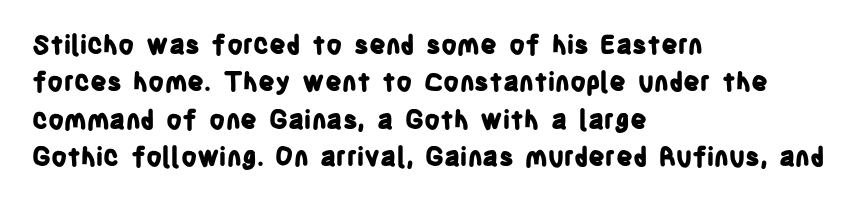
{"italic": "no", "bold": "yes", "underline": "no", "align": "left", "line_spacing": "normal", "line_spacing_ratio": 1.44, "letter_spacing": "normal", "letter_spacing_em": 0.0, "glyph_px": 26}
